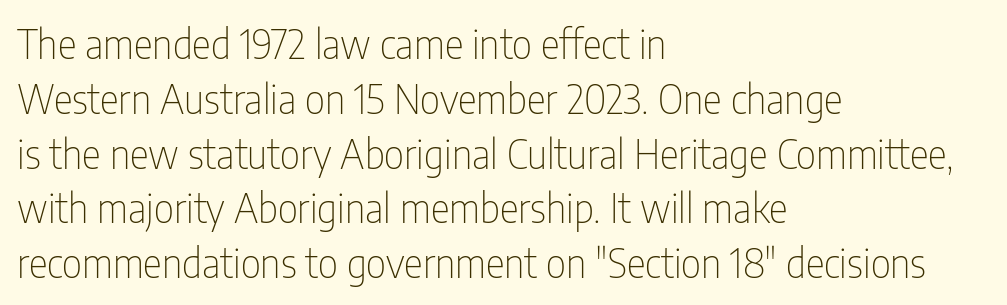
Compared with a centered layout, this one pins lines to the left instead. Vertically, the passage feels balanced, rows spaced as you'd expect. Classification — sans serif. Does the lettering tilt? It doesn't — this is upright.
